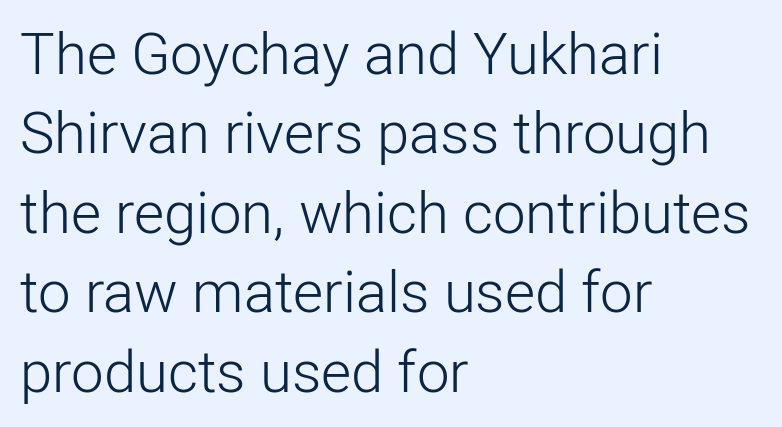
{"serif": "no", "italic": "no", "bold": "no", "weight": "light", "width": "normal", "stroke_contrast": "low", "x_height": "medium", "monospaced": "no", "underline": "no", "align": "left", "line_spacing": "normal", "line_spacing_ratio": 1.37, "letter_spacing": "normal", "letter_spacing_em": 0.0, "glyph_px": 58}
